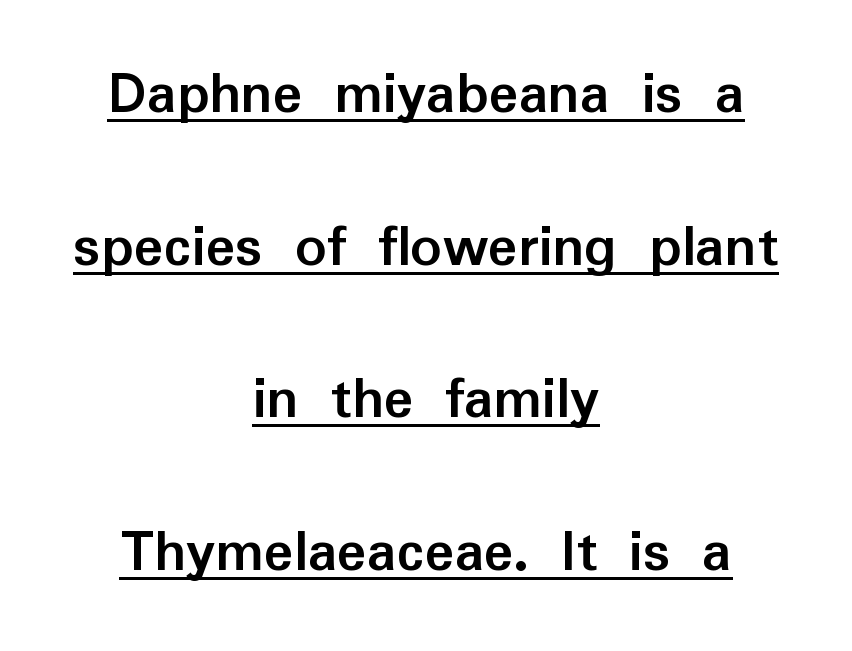
{"serif": "no", "italic": "no", "bold": "yes", "weight": "semibold", "width": "normal", "stroke_contrast": "low", "x_height": "medium", "monospaced": "no", "underline": "yes", "align": "center", "line_spacing": "loose", "line_spacing_ratio": 2.46, "letter_spacing": "normal", "letter_spacing_em": 0.0, "glyph_px": 62}
